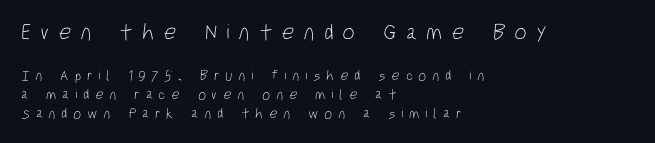
Q: Is the text bold? A: No.
Q: Is the text underlined? A: No.
Q: How is the paragraph aligned? A: Left-aligned.
Q: Is the spacing between letters normal or unusually wide? A: Unusually wide.
Q: Is the spacing between lines tight, normal or loose? A: Normal.
Q: Which block of text is set in a larger size, the first (top) or the second (bottom)? A: The first (top) one.
